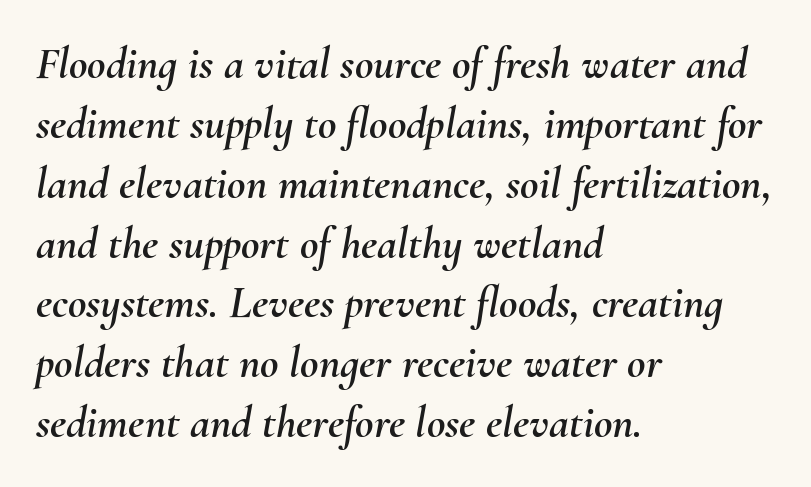
{"italic": "yes", "lean": "right", "slant_degrees": 10, "width": "normal", "stroke_contrast": "medium", "x_height": "small", "monospaced": "no", "underline": "no", "align": "left", "line_spacing": "normal", "line_spacing_ratio": 1.33, "letter_spacing": "normal", "letter_spacing_em": 0.0, "glyph_px": 45}
